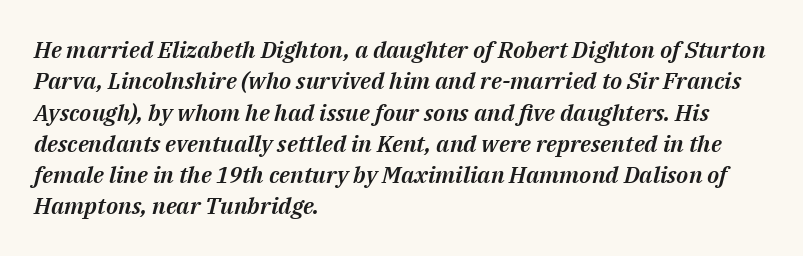
The image shows 23 px text type, italic (leaning right); set left-aligned, normal line spacing (1.36x), normal letter spacing, not underlined.
